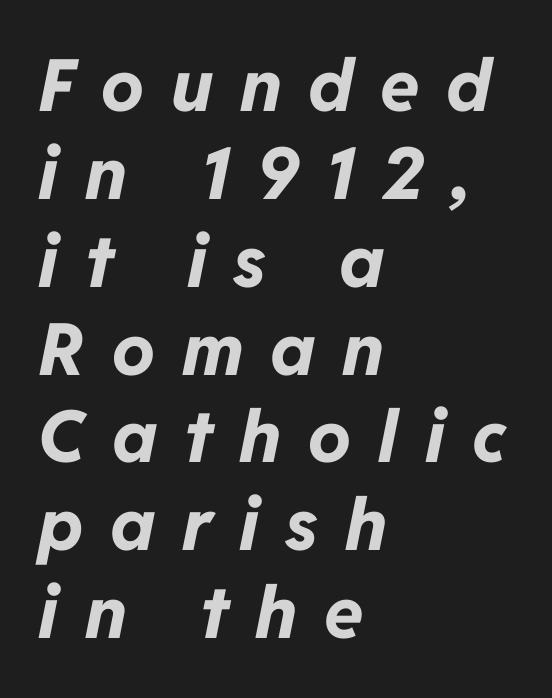
Compared with ordinary roman type, these characters are visibly tilted. The letters advance in unequal steps, a hallmark of proportional type. Notice how thick the strokes are: this is what a full bold looks like. Honestly, there is no underline to notice here at all. The tracking jumps out immediately: characters are airy and widely separated. One-word summary of the alignment: left.
